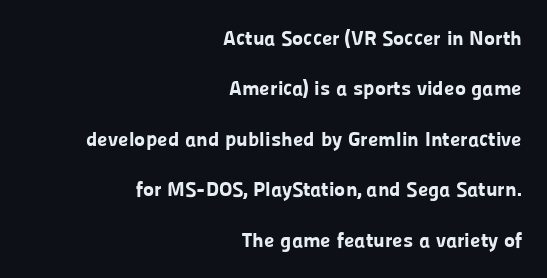
Q: Is the text bold? A: Yes.
Q: Is the text italic (slanted)? A: No, it is upright.
Q: Is the text underlined? A: No.
Q: How is the paragraph aligned? A: Right-aligned.
Q: Is the spacing between letters normal or unusually wide? A: Normal.
Q: Is the spacing between lines tight, normal or loose? A: Loose.
